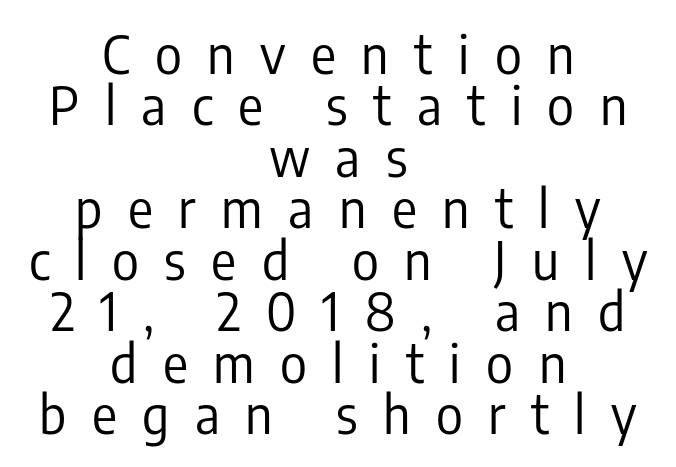
{"serif": "no", "italic": "no", "bold": "no", "weight": "regular", "width": "condensed", "stroke_contrast": "low", "x_height": "medium", "monospaced": "no", "underline": "no", "align": "center", "line_spacing": "tight", "line_spacing_ratio": 0.99, "letter_spacing": "wide", "letter_spacing_em": 0.49, "glyph_px": 52}
